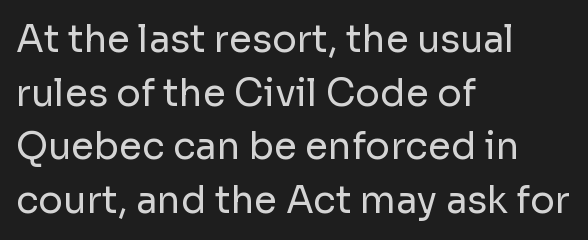
{"serif": "no", "italic": "no", "bold": "no", "weight": "regular", "width": "normal", "stroke_contrast": "low", "x_height": "medium", "monospaced": "no", "underline": "no", "align": "left", "line_spacing": "normal", "line_spacing_ratio": 1.45, "letter_spacing": "normal", "letter_spacing_em": 0.0, "glyph_px": 37}
